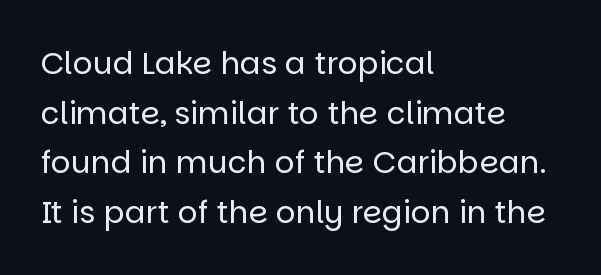
One-word summary of the alignment: left. Decoration check: the copy has no underline. The face looks like a standard text weight, possibly lighter. Leading: standard.
